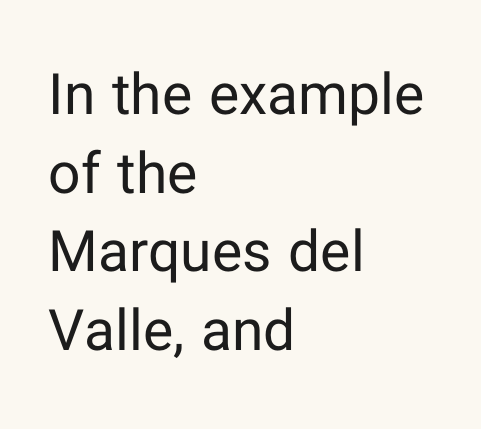
{"serif": "no", "italic": "no", "bold": "no", "weight": "regular", "width": "normal", "stroke_contrast": "low", "x_height": "medium", "monospaced": "no", "underline": "no", "align": "left", "line_spacing": "normal", "line_spacing_ratio": 1.38, "letter_spacing": "normal", "letter_spacing_em": 0.0, "glyph_px": 57}
